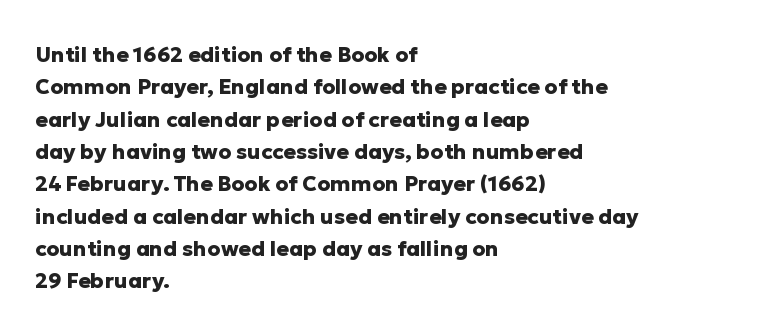
The image shows 21 px bold type, upright; set left-aligned, normal line spacing (1.54x), normal letter spacing, not underlined.
